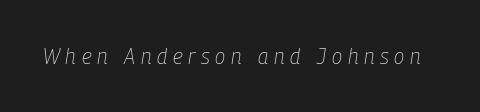
{"italic": "yes", "lean": "right", "slant_degrees": 9, "bold": "no", "underline": "no", "letter_spacing": "wide", "letter_spacing_em": 0.27, "glyph_px": 21}
